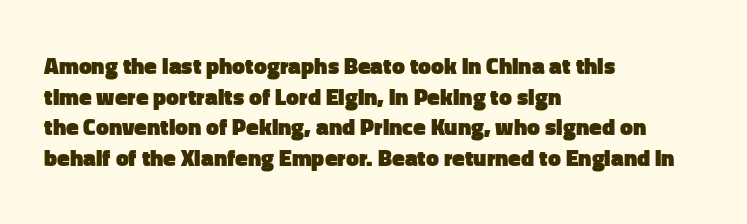
Nobody touched the tracking dial on this one. Heft: maximum for text — a bold. The rendering anchors every line to the left-hand side. The line-height multiplier appears to be the usual default.
